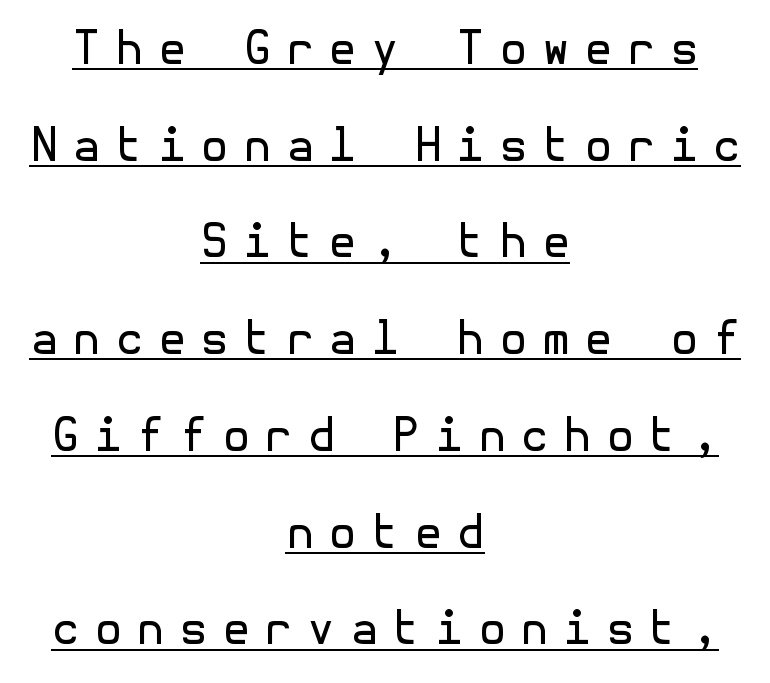
The image shows 45 px regular-weight sans-serif type, upright; set centered, loose line spacing (2.15x), unusually wide letter spacing (+0.33 em), underlined; a medium x-height.
